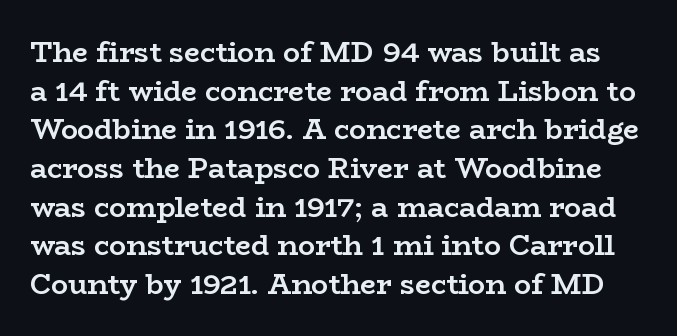
Q: Is the text bold? A: Yes.
Q: Is the text italic (slanted)? A: No, it is upright.
Q: Is the typeface a serif or a sans-serif typeface? A: Serif.
Q: Is the text underlined? A: No.
Q: Is the spacing between letters normal or unusually wide? A: Normal.
Q: Is the spacing between lines tight, normal or loose? A: Normal.
Q: Width (condensed, normal, or wide)? A: Wide.
Q: Stroke contrast? A: Low.
Q: x-height? A: Medium.
Q: Monospaced? A: No.
